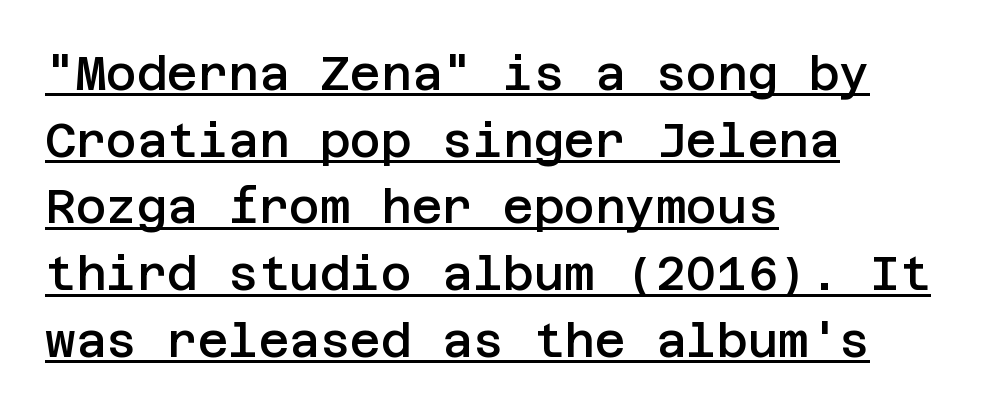
The image shows 47 px semibold sans-serif type, upright; set left-aligned, normal line spacing (1.42x), normal letter spacing, underlined; low stroke contrast and a large x-height.
